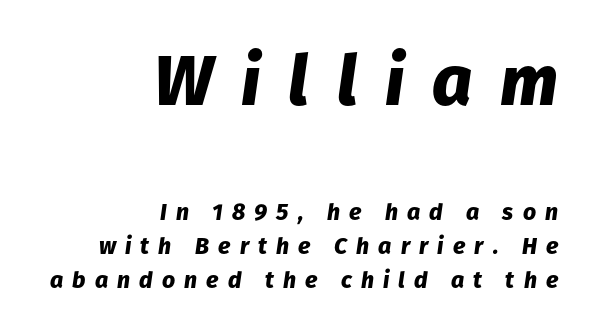
{"italic": "yes", "lean": "right", "slant_degrees": 8, "bold": "yes", "weight": "heavy", "width": "normal", "stroke_contrast": "low", "x_height": "medium", "monospaced": "no", "underline": "no", "align": "right", "line_spacing": "normal", "line_spacing_ratio": 1.47, "letter_spacing": "wide", "letter_spacing_em": 0.4, "larger_block": "first", "size_ratio": 3.04, "glyph_px": 70}
